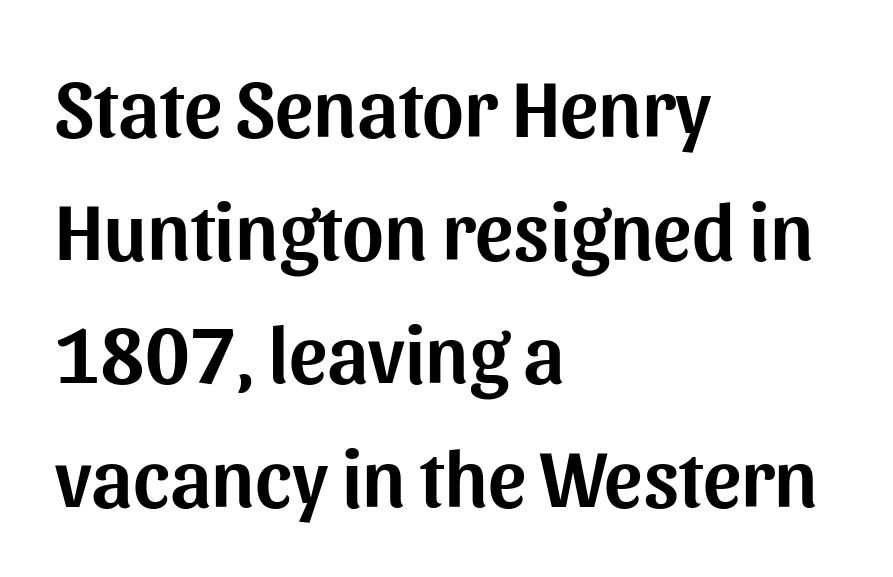
{"serif": "no", "italic": "no", "width": "normal", "stroke_contrast": "medium", "x_height": "medium", "monospaced": "no", "underline": "no", "align": "left", "line_spacing": "normal", "line_spacing_ratio": 1.54, "letter_spacing": "normal", "letter_spacing_em": 0.0, "glyph_px": 80}
